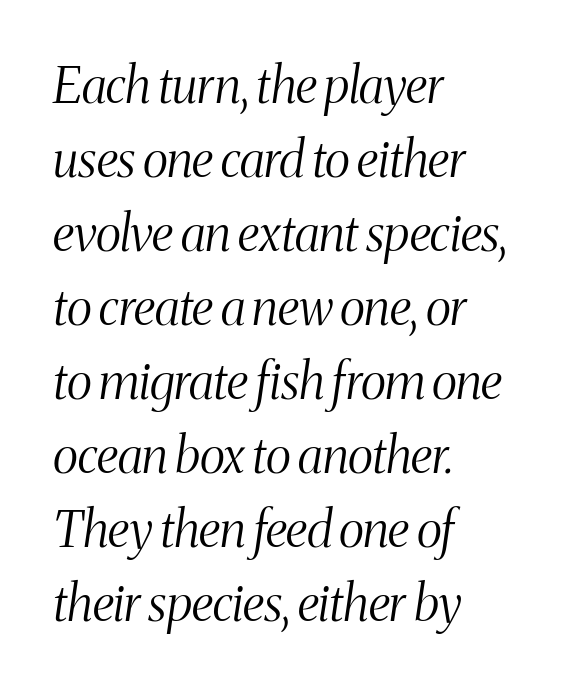
The image shows 50 px light, condensed serif type, italic (leaning right); set left-aligned, normal line spacing (1.48x), normal letter spacing, not underlined; medium stroke contrast and a medium x-height.
